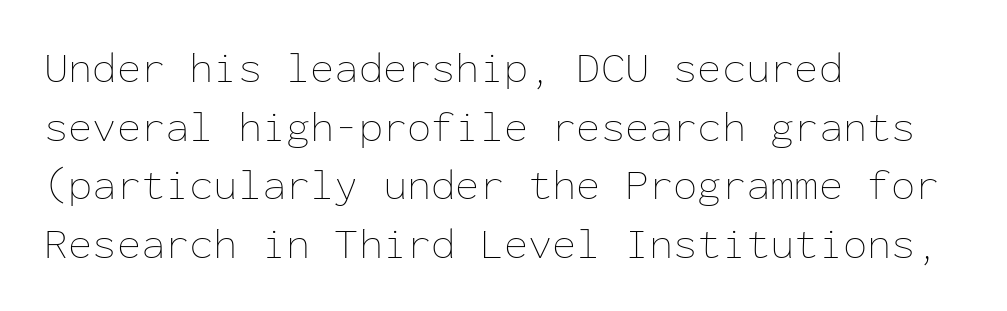
Think standard paragraph weight, or any step lighter than that. Left-aligned paragraph, ragged on the right. This sample uses plain, unmodified letter spacing. Reading down the column, the eye jumps a familiar distance to each next line.
